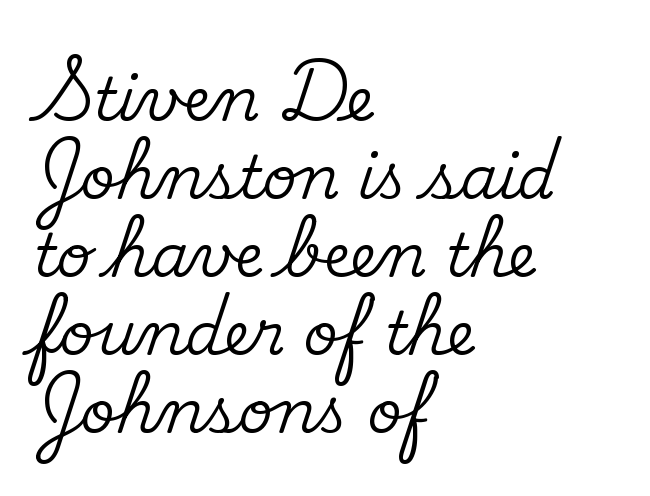
Q: Is the text italic (slanted)? A: Yes.
Q: Is the text underlined? A: No.
Q: How is the paragraph aligned? A: Left-aligned.
Q: Is the spacing between letters normal or unusually wide? A: Normal.
Q: Is the spacing between lines tight, normal or loose? A: Normal.
Q: Width (condensed, normal, or wide)? A: Normal.
Q: Stroke contrast? A: Medium.
Q: x-height? A: Small.
Q: Monospaced? A: No.
